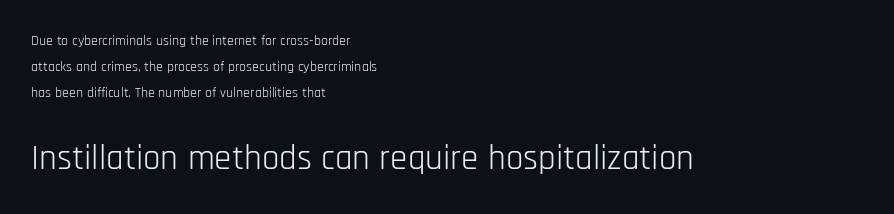
{"serif": "no", "italic": "no", "bold": "no", "weight": "light", "width": "condensed", "stroke_contrast": "low", "x_height": "large", "monospaced": "no", "underline": "no", "align": "left", "line_spacing_ratio": 1.84, "letter_spacing": "normal", "letter_spacing_em": 0.0, "larger_block": "second", "size_ratio": 2.5, "glyph_px": 35}
